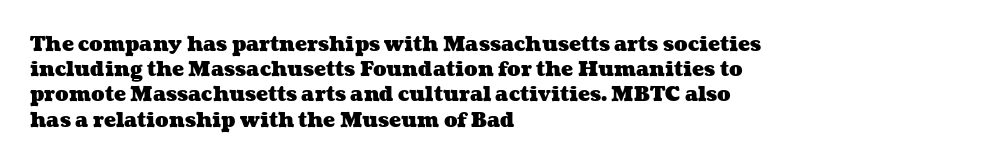
The rag falls on the right side of this text block. Check under the words: just untouched page. Evenly set lines give the paragraph a standard silhouette. A dark, heavy texture on the line: the type is bold. Tracking value appears to be zero — textbook default spacing.
